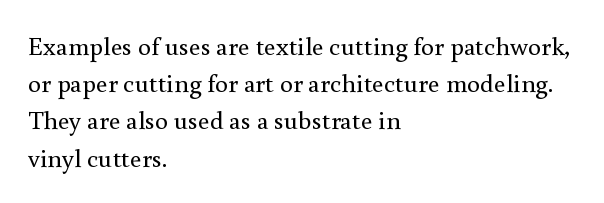
The rendering anchors every line to the left-hand side. A clean baseline with only descenders dipping below it. No chunkiness to these letters — they're not bold. Leading matches the norm, producing a regular column. Ascenders rise straight up at ninety degrees. Nobody touched the tracking dial on this one.
